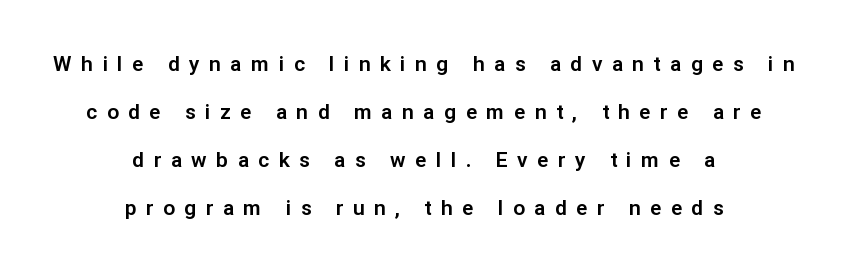
Q: Is the text italic (slanted)? A: No, it is upright.
Q: Is the text underlined? A: No.
Q: How is the paragraph aligned? A: Centered.
Q: Is the spacing between letters normal or unusually wide? A: Unusually wide.
Q: Is the spacing between lines tight, normal or loose? A: Loose.
